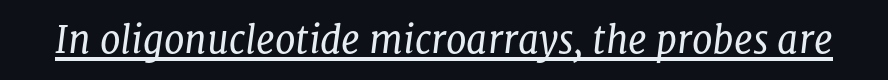
The image shows 37 px regular-weight serif type, italic (leaning right); set normal letter spacing, underlined; low stroke contrast and a medium x-height.
